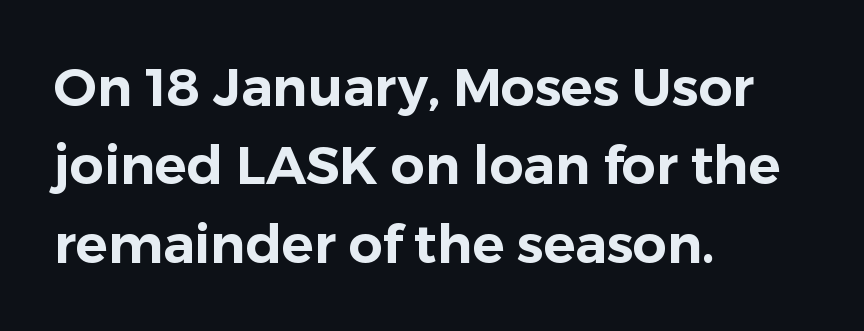
Q: Is the text italic (slanted)? A: No, it is upright.
Q: Is the typeface a serif or a sans-serif typeface? A: Sans-serif.
Q: Is the text underlined? A: No.
Q: How is the paragraph aligned? A: Left-aligned.
Q: Is the spacing between letters normal or unusually wide? A: Normal.
Q: Is the spacing between lines tight, normal or loose? A: Normal.
Q: Width (condensed, normal, or wide)? A: Normal.
Q: Stroke contrast? A: Low.
Q: x-height? A: Medium.
Q: Monospaced? A: No.
